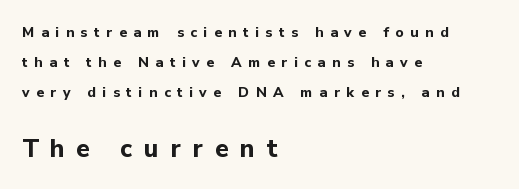
The image shows 25 px bold type, upright; set left-aligned, loose line spacing (2.13x), unusually wide letter spacing (+0.47 em), not underlined; the second (bottom) block is 1.79x larger.
